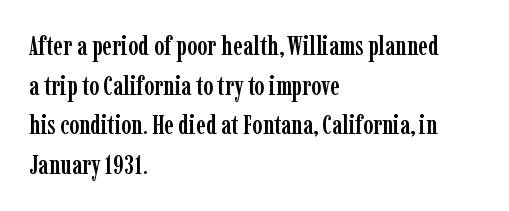
Reading down the column, the eye jumps a familiar distance to each next line. The gaps between neighbouring characters are ordinary and unremarkable. Every character sits straight up, as roman type does. These lines stack with their left ends in a neat column. Bare-footed words on every line.
